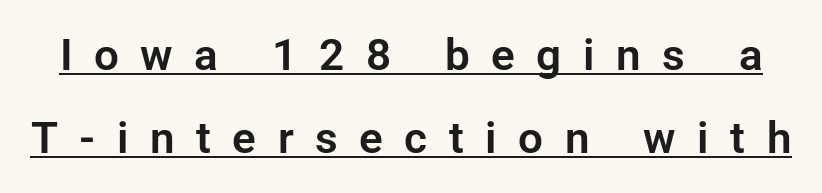
The image shows 44 px sans-serif type, upright; set line spacing 1.88x, unusually wide letter spacing (+0.49 em), underlined; low stroke contrast and a medium x-height.
